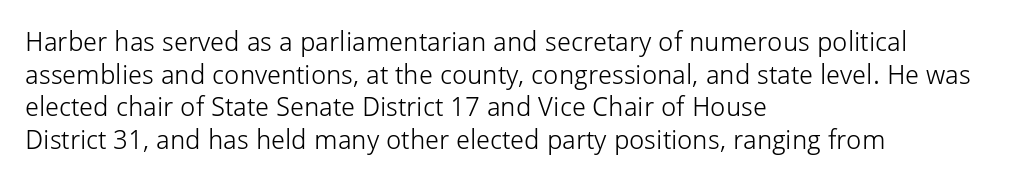
The image shows 27 px text type, upright; set left-aligned, line spacing 1.21x, normal letter spacing, not underlined.
